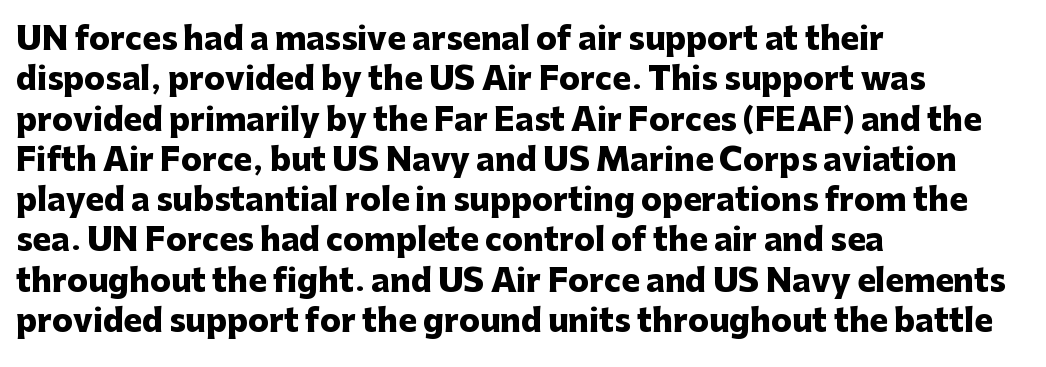
Q: Is the text bold? A: Yes.
Q: Is the text italic (slanted)? A: No, it is upright.
Q: Is the typeface a serif or a sans-serif typeface? A: Sans-serif.
Q: Is the text underlined? A: No.
Q: How is the paragraph aligned? A: Left-aligned.
Q: Is the spacing between letters normal or unusually wide? A: Normal.
Q: Is the spacing between lines tight, normal or loose? A: Normal.
Q: Width (condensed, normal, or wide)? A: Normal.
Q: Stroke contrast? A: Low.
Q: x-height? A: Medium.
Q: Monospaced? A: No.
